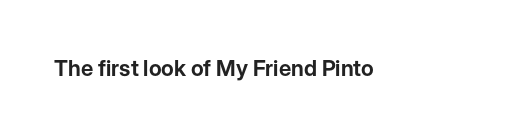
The image shows 22 px text type, upright; set normal letter spacing, not underlined.
